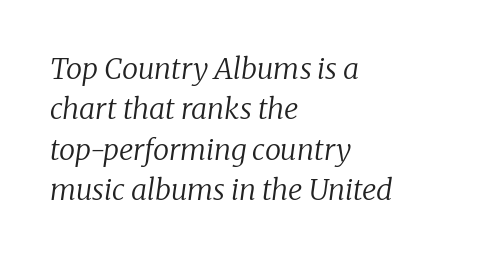
Honestly, the row spacing looks completely unremarkable. Check the space under the baseline: it is left empty. The designer went with a serif here, giving each stem small feet. You can tell it's italic because the verticals aren't actually vertical. Is the stroke heavy? The answer is a plain regular-or-lighter. Line beginnings align vertically; line endings do not.
